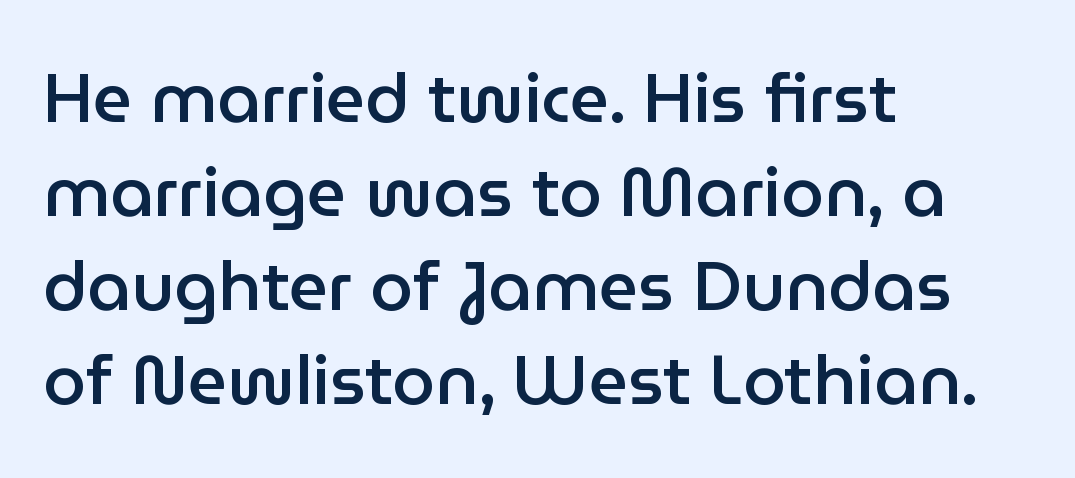
Compared with typical body copy, the letter spacing here is the same. The glyphs are unaccompanied by any horizontal stroke below them. Here the designer chose a conventional face with non-uniform glyph widths. Nope, no serifs anywhere on these letters.
